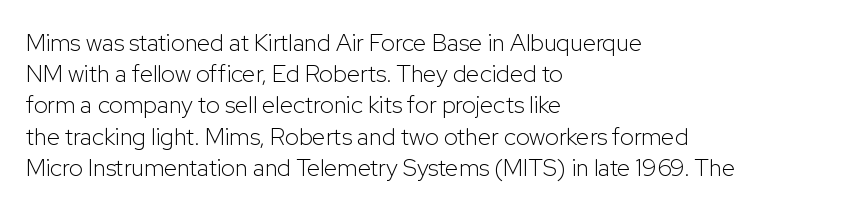
The ragged edge is on the right, which tells us the setting is flush left. The passage shown is not underscored anywhere. These lines were composed using upright roman letters. This sample uses plain, unmodified letter spacing. Reading down the column, the eye jumps a familiar distance to each next line.
